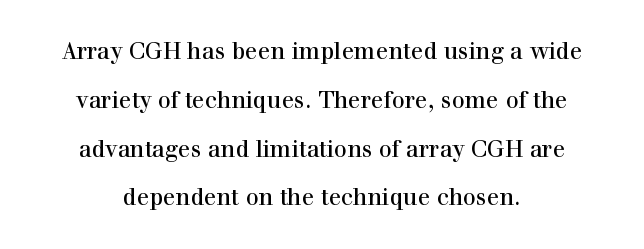
The image shows 23 px text type, upright; set centered, loose line spacing (2.12x), normal letter spacing, not underlined.
